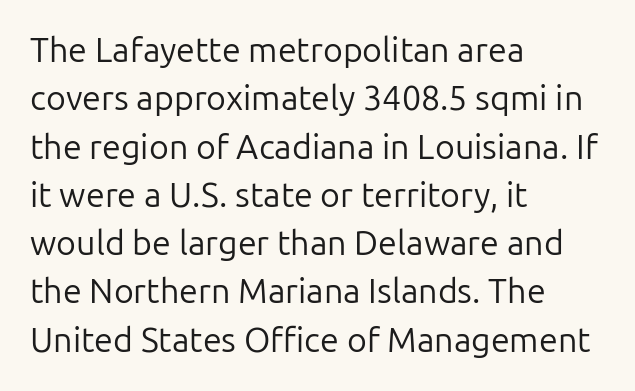
Nobody drew a line under any word here. The passage shown is typed in a proportional face where columns would drift. Examine the stroke ends and you'll find no serifs. In CSS terms this would be text-align: left.
